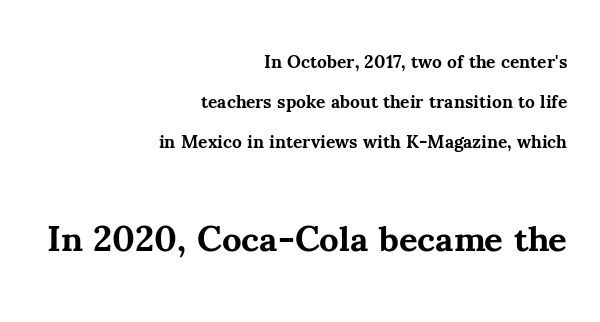
Do the characters align in a grid? No, the font is proportional. The font's upright variant was chosen for this text. Whoever set this chose breathing room over compactness in the vertical rhythm. Students, note that the glyphs here touch the page at normal intervals. Small over large — that's the arrangement of the two blocks here. Just letters on the line, the space beneath them empty.
